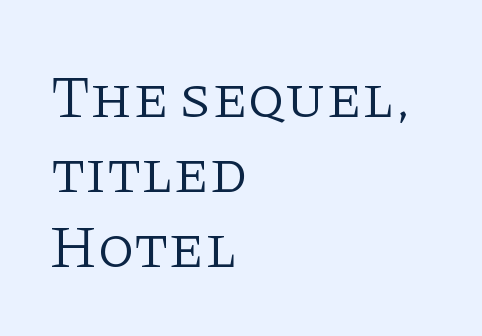
Q: Is the text bold? A: No.
Q: Is the text italic (slanted)? A: No, it is upright.
Q: Is the typeface a serif or a sans-serif typeface? A: Serif.
Q: Is the text underlined? A: No.
Q: How is the paragraph aligned? A: Left-aligned.
Q: Is the spacing between letters normal or unusually wide? A: Normal.
Q: Is the spacing between lines tight, normal or loose? A: Normal.
Q: Width (condensed, normal, or wide)? A: Normal.
Q: Stroke contrast? A: Low.
Q: x-height? A: Large.
Q: Monospaced? A: No.
